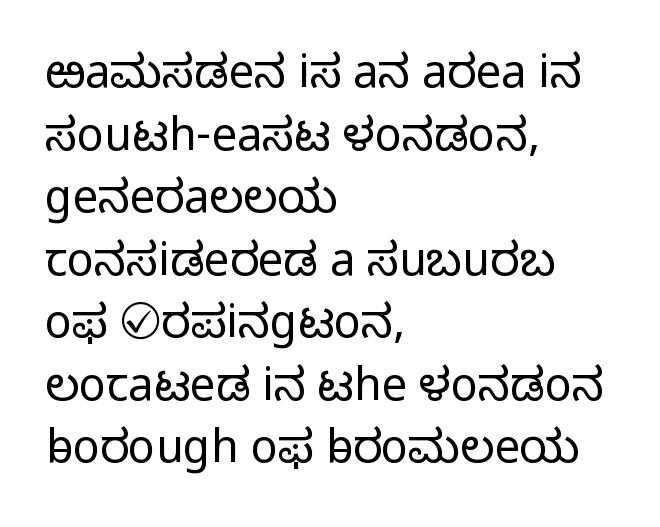
{"serif": "no", "italic": "no", "bold": "no", "weight": "light", "width": "normal", "stroke_contrast": "low", "x_height": "medium", "monospaced": "no", "underline": "no", "align": "left", "line_spacing": "normal", "line_spacing_ratio": 1.39, "letter_spacing": "normal", "letter_spacing_em": 0.0, "glyph_px": 45}
